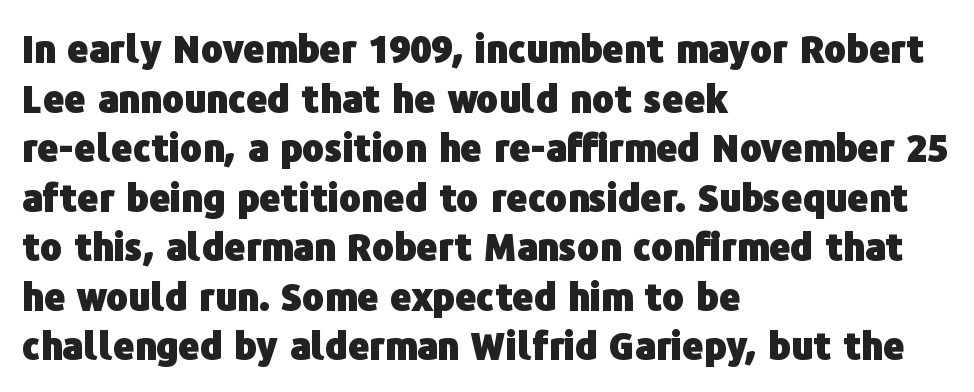
{"serif": "no", "italic": "no", "bold": "yes", "weight": "heavy", "width": "normal", "stroke_contrast": "low", "x_height": "medium", "monospaced": "no", "underline": "no", "align": "left", "line_spacing": "normal", "line_spacing_ratio": 1.34, "letter_spacing": "normal", "letter_spacing_em": 0.0, "glyph_px": 37}
